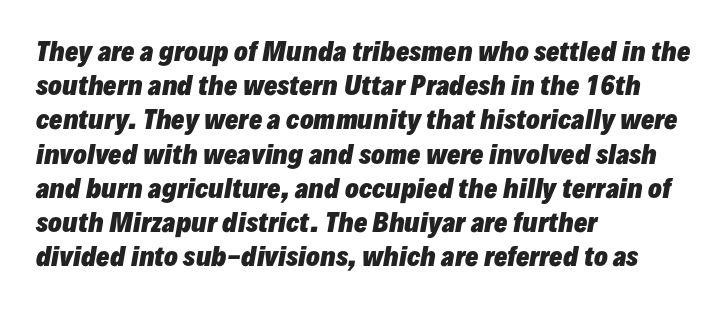
The image shows 25 px bold type, italic (leaning right); set left-aligned, normal line spacing (1.37x), normal letter spacing, not underlined.
